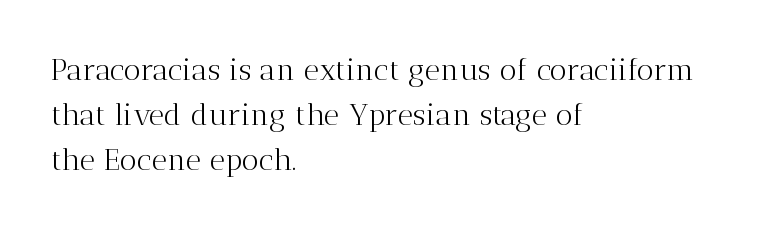
Q: Is the text bold? A: No.
Q: Is the text italic (slanted)? A: No, it is upright.
Q: Is the typeface a serif or a sans-serif typeface? A: Serif.
Q: Is the text underlined? A: No.
Q: How is the paragraph aligned? A: Left-aligned.
Q: Is the spacing between letters normal or unusually wide? A: Normal.
Q: Is the spacing between lines tight, normal or loose? A: Normal.
Q: Width (condensed, normal, or wide)? A: Normal.
Q: Stroke contrast? A: Medium.
Q: x-height? A: Medium.
Q: Monospaced? A: No.
